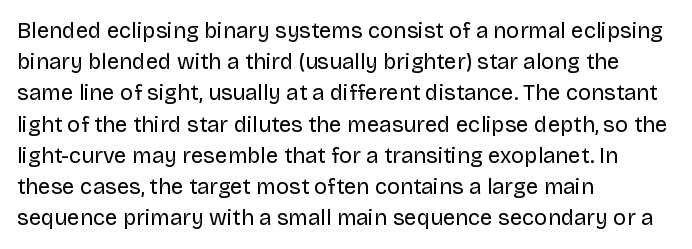
{"italic": "no", "bold": "no", "underline": "no", "align": "left", "line_spacing": "normal", "line_spacing_ratio": 1.42, "letter_spacing": "normal", "letter_spacing_em": 0.0, "glyph_px": 22}
